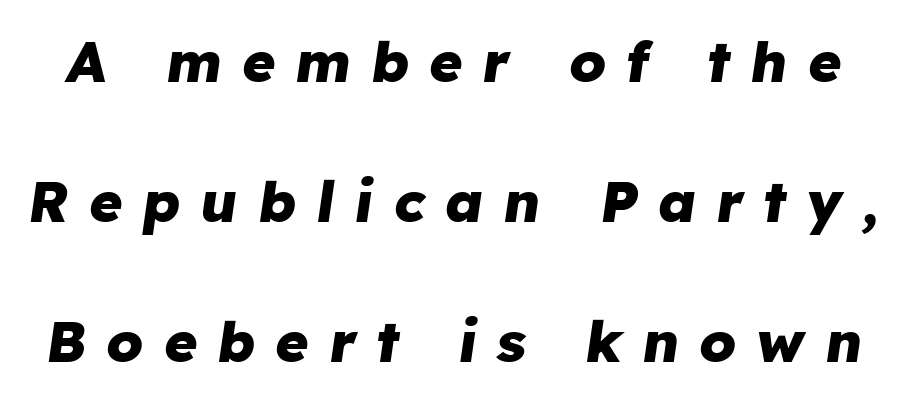
{"italic": "yes", "lean": "right", "slant_degrees": 8, "bold": "yes", "weight": "heavy", "width": "normal", "stroke_contrast": "low", "x_height": "medium", "monospaced": "no", "underline": "no", "line_spacing": "loose", "line_spacing_ratio": 2.46, "letter_spacing": "wide", "letter_spacing_em": 0.35, "glyph_px": 57}
